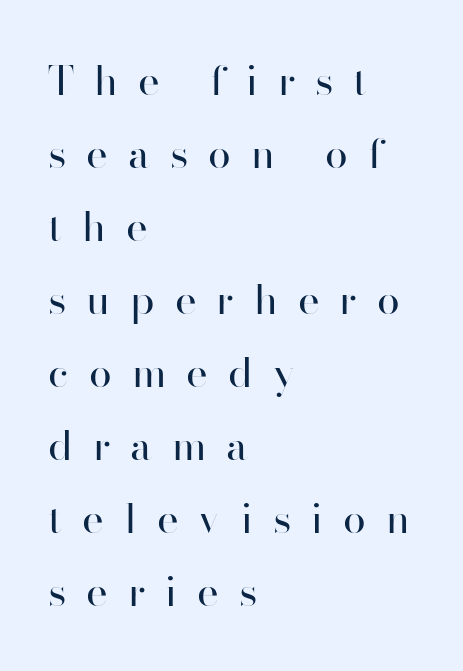
Q: Is the text bold? A: No.
Q: Is the text italic (slanted)? A: No, it is upright.
Q: Is the typeface a serif or a sans-serif typeface? A: Sans-serif.
Q: Is the text underlined? A: No.
Q: How is the paragraph aligned? A: Left-aligned.
Q: Is the spacing between letters normal or unusually wide? A: Unusually wide.
Q: Width (condensed, normal, or wide)? A: Normal.
Q: Stroke contrast? A: High.
Q: x-height? A: Small.
Q: Monospaced? A: No.
